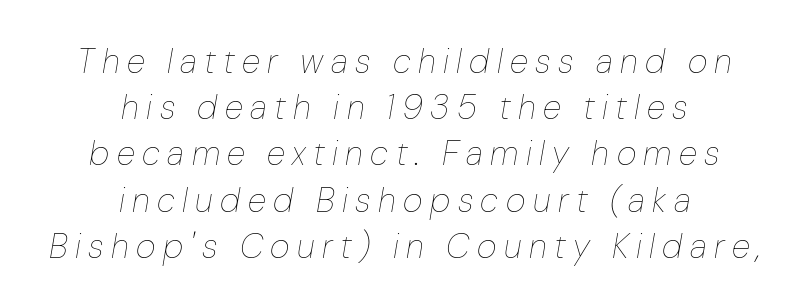
{"italic": "yes", "lean": "right", "slant_degrees": 10, "bold": "no", "weight": "thin", "width": "normal", "stroke_contrast": "low", "x_height": "medium", "monospaced": "no", "underline": "no", "align": "center", "line_spacing": "normal", "line_spacing_ratio": 1.36, "letter_spacing": "wide", "letter_spacing_em": 0.22, "glyph_px": 34}
